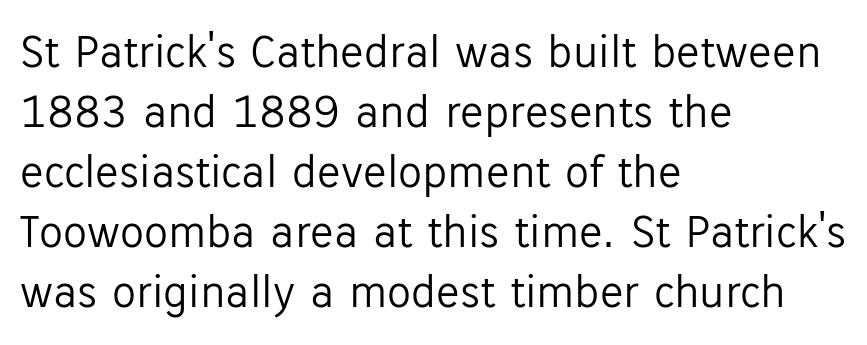
Q: Is the text bold? A: No.
Q: Is the text italic (slanted)? A: No, it is upright.
Q: Is the typeface a serif or a sans-serif typeface? A: Sans-serif.
Q: Is the text underlined? A: No.
Q: How is the paragraph aligned? A: Left-aligned.
Q: Is the spacing between letters normal or unusually wide? A: Normal.
Q: Is the spacing between lines tight, normal or loose? A: Normal.
Q: Width (condensed, normal, or wide)? A: Normal.
Q: Stroke contrast? A: Low.
Q: x-height? A: Medium.
Q: Monospaced? A: No.
